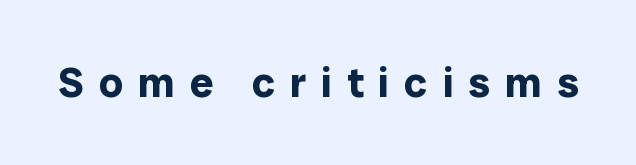
{"serif": "no", "italic": "no", "bold": "yes", "weight": "bold", "width": "normal", "stroke_contrast": "low", "x_height": "medium", "monospaced": "no", "underline": "no", "letter_spacing": "wide", "letter_spacing_em": 0.36, "glyph_px": 42}
